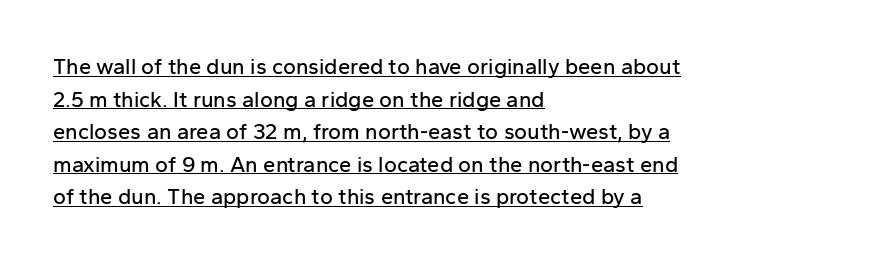
Words appear dense and cohesive because spacing is normal. The lettering stays uniformly vertical, giving the passage a roman look. Whoever set this chose a conventional vertical rhythm. This sample carries an underscore along the baseline area. The passage is arranged the way most books set body copy — flush left.
